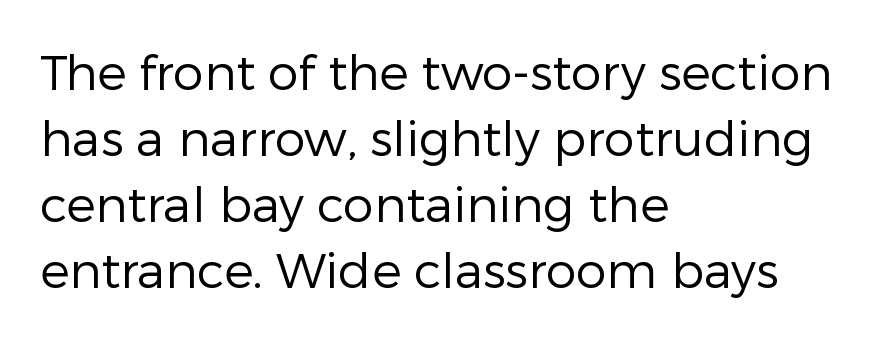
Posture: upright roman. Lines of text with bare space underneath. These lines stack with their left ends in a neat column. Weight: in the light-to-regular range. You could call the tracking neutral — neither tight nor loose. Observe the absence of serifs on each vertical stroke in this sample.
